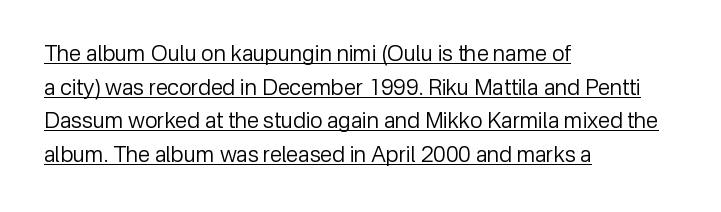
The image shows 22 px text type, upright; set left-aligned, normal line spacing (1.53x), normal letter spacing, underlined.
